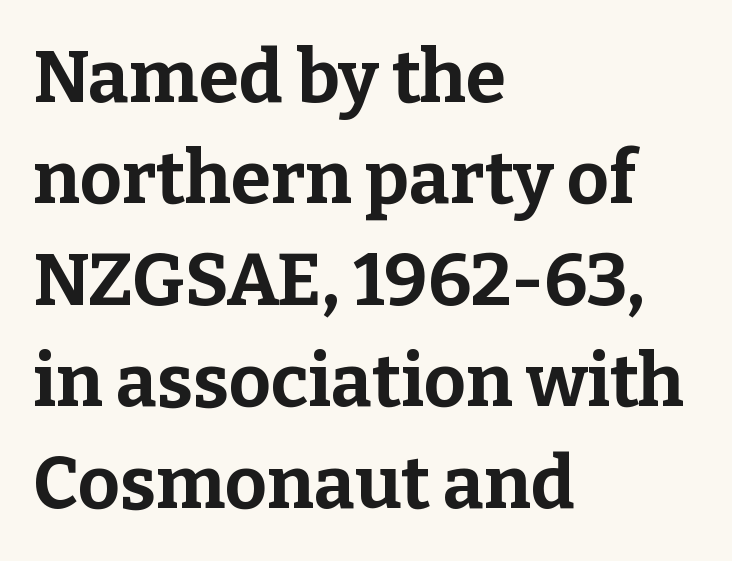
Is there much room between lines? A standard amount, neither cramped nor airy. Casual observation: everything's shoved over to the left. Note the varied advance widths — an 'i' is clearly narrower than an 'm'. Words appear dense and cohesive because spacing is normal. When letters stand straight like this, we call the style roman or upright. Unmarked baselines from the first word to the last.
